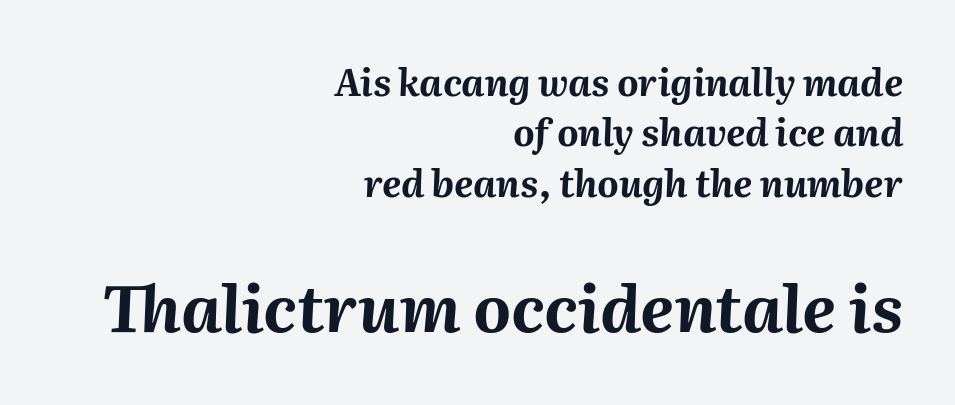
The image shows 65 px bold type, italic (leaning right); set right-aligned, normal line spacing (1.36x), normal letter spacing, not underlined; the second (bottom) block is 1.76x larger; medium stroke contrast and a medium x-height.
